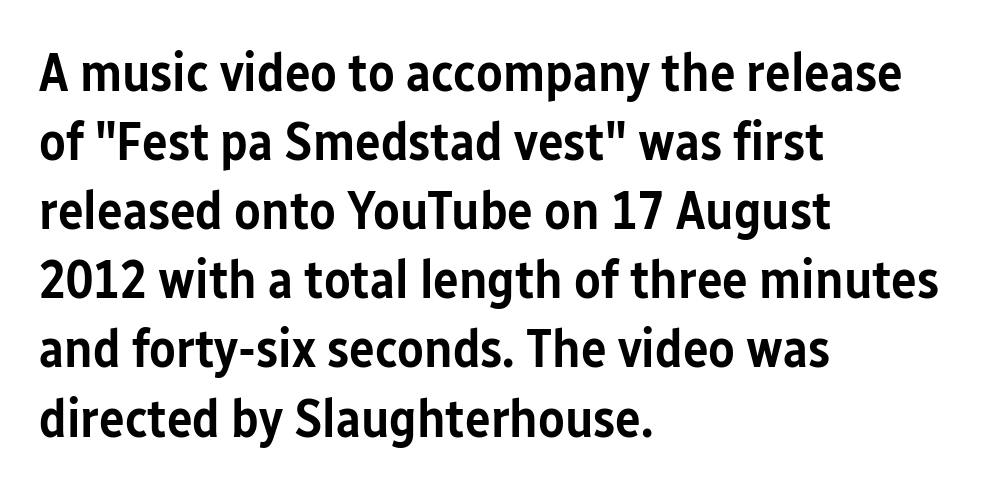
The image shows 54 px semibold, condensed sans-serif type, upright; set left-aligned, normal line spacing (1.28x), normal letter spacing, not underlined; low stroke contrast and a medium x-height.
